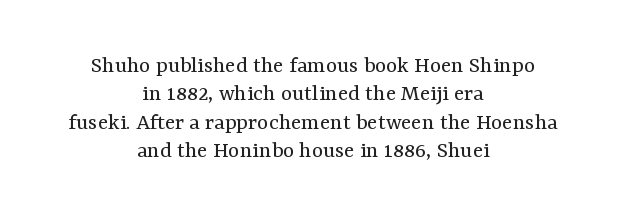
Q: Is the text bold? A: No.
Q: Is the text italic (slanted)? A: No, it is upright.
Q: Is the text underlined? A: No.
Q: How is the paragraph aligned? A: Centered.
Q: Is the spacing between letters normal or unusually wide? A: Normal.
